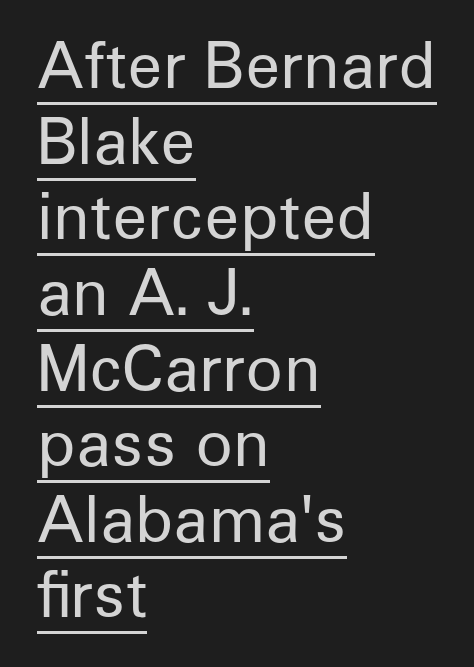
The image shows 62 px regular-weight sans-serif type, upright; set left-aligned, line spacing 1.22x, normal letter spacing, underlined; low stroke contrast and a medium x-height.
